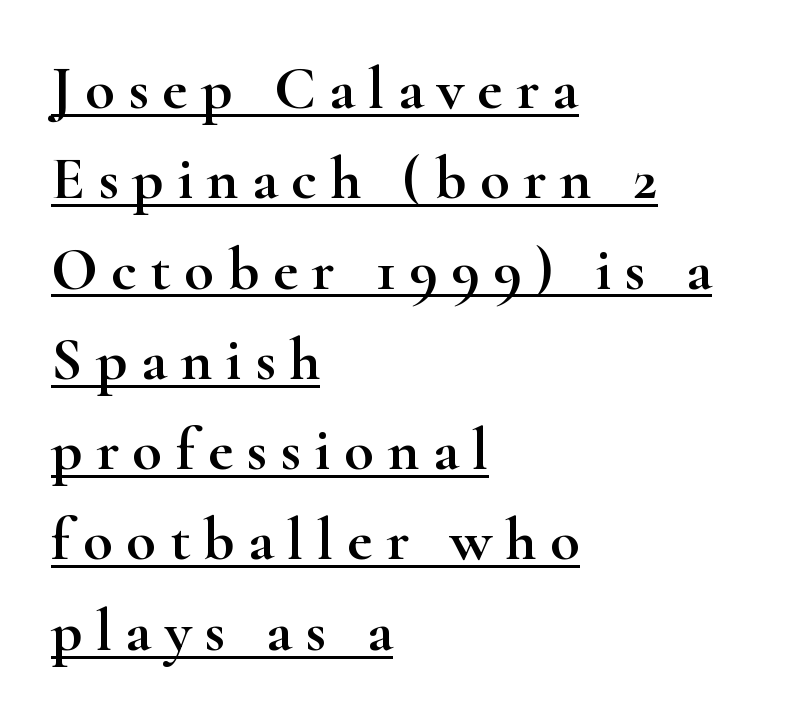
{"serif": "yes", "italic": "no", "width": "wide", "stroke_contrast": "high", "x_height": "small", "monospaced": "no", "underline": "yes", "align": "left", "line_spacing": "normal", "line_spacing_ratio": 1.48, "letter_spacing": "wide", "letter_spacing_em": 0.22, "glyph_px": 61}
